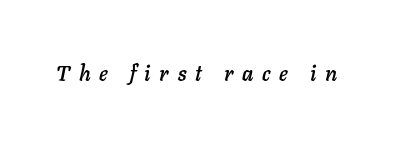
{"italic": "yes", "lean": "right", "slant_degrees": 11, "underline": "no", "letter_spacing": "wide", "letter_spacing_em": 0.42, "glyph_px": 21}
